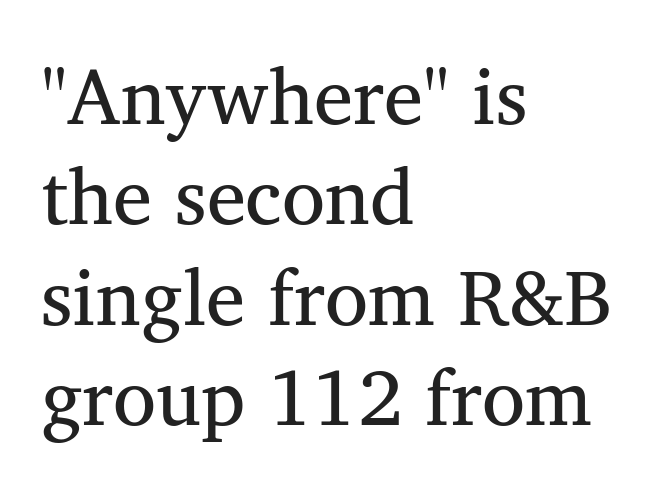
The baseline area is clear. The axis of the letterforms is exactly vertical. The letters sit at their default tracking, neither squeezed nor spread. Serifs: yes, visible at the terminals of the letterforms. Quick note: interline space is typical. The rendering uses natural spacing where letterforms have individual widths.
